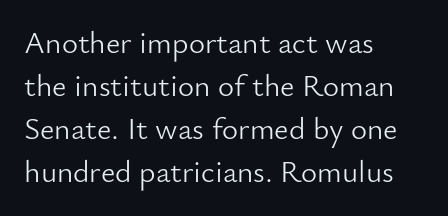
{"serif": "no", "italic": "no", "bold": "no", "weight": "light", "width": "normal", "stroke_contrast": "low", "x_height": "small", "monospaced": "no", "underline": "no", "align": "left", "line_spacing": "normal", "line_spacing_ratio": 1.39, "letter_spacing": "normal", "letter_spacing_em": 0.0, "glyph_px": 31}
